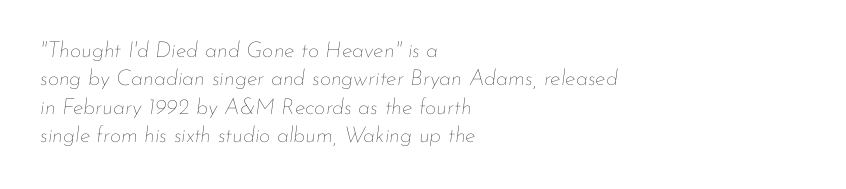
Descenders are the only things crossing below the line. Line beginnings align vertically; line endings do not. No chunkiness to these letters — they're not bold. Is the type slanted? Yes — the strokes lean at a clear angle. Words appear dense and cohesive because spacing is normal.
